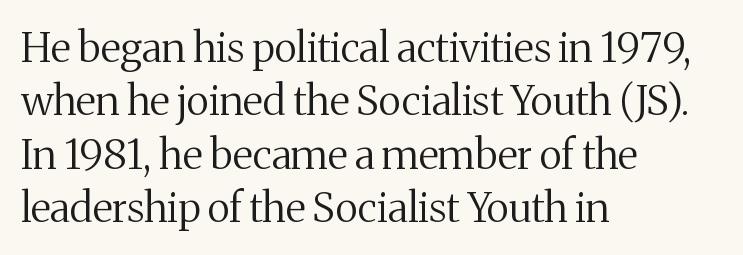
The image shows 41 px regular-weight serif type, upright; set left-aligned, normal line spacing (1.3x), normal letter spacing, not underlined; medium stroke contrast and a medium x-height.
